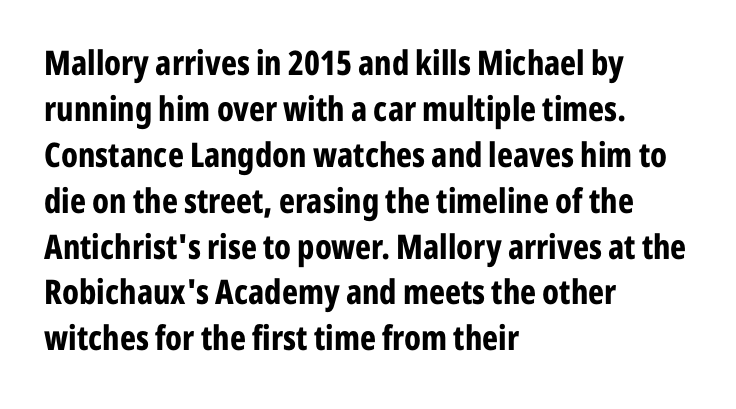
Q: Is the text bold? A: Yes.
Q: Is the text italic (slanted)? A: No, it is upright.
Q: Is the typeface a serif or a sans-serif typeface? A: Sans-serif.
Q: Is the text underlined? A: No.
Q: How is the paragraph aligned? A: Left-aligned.
Q: Is the spacing between letters normal or unusually wide? A: Normal.
Q: Is the spacing between lines tight, normal or loose? A: Normal.
Q: Width (condensed, normal, or wide)? A: Condensed.
Q: Stroke contrast? A: Low.
Q: x-height? A: Medium.
Q: Monospaced? A: No.
